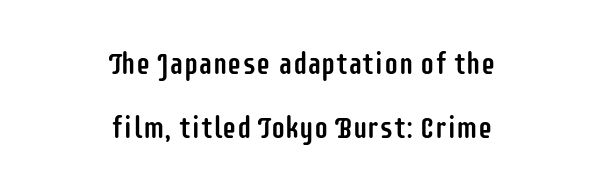
Q: Is the text italic (slanted)? A: No, it is upright.
Q: Is the typeface a serif or a sans-serif typeface? A: Sans-serif.
Q: Is the text underlined? A: No.
Q: How is the paragraph aligned? A: Centered.
Q: Is the spacing between letters normal or unusually wide? A: Normal.
Q: Is the spacing between lines tight, normal or loose? A: Loose.
Q: Width (condensed, normal, or wide)? A: Condensed.
Q: Stroke contrast? A: Low.
Q: x-height? A: Large.
Q: Monospaced? A: No.
